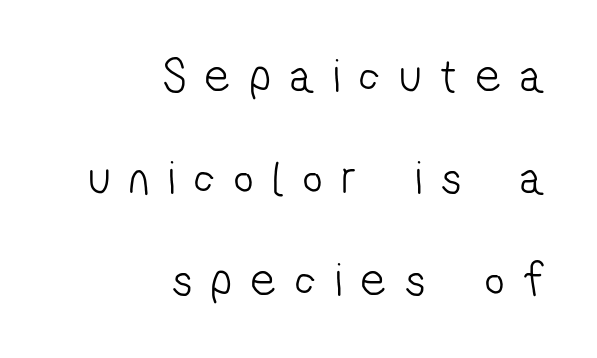
{"serif": "no", "bold": "no", "weight": "light", "width": "condensed", "stroke_contrast": "low", "x_height": "medium", "monospaced": "no", "underline": "no", "align": "right", "line_spacing": "loose", "line_spacing_ratio": 2.13, "letter_spacing": "wide", "letter_spacing_em": 0.41, "glyph_px": 48}
